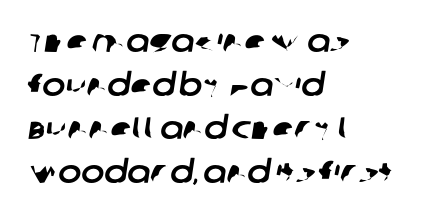
The image shows 31 px sans-serif type; set left-aligned, normal line spacing (1.41x), normal letter spacing, not underlined; low stroke contrast and a large x-height.
